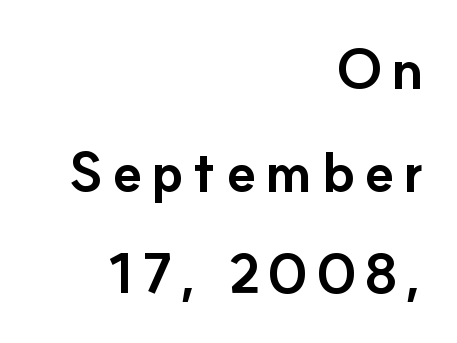
Quick note: interline space is abundant. Alignment: flush right. Note the varied advance widths — an 'i' is clearly narrower than an 'm'. Note: no serifs on the glyphs. You'd pick this weight for a headline — it's a proper bold. Rendered with straight, roman letterforms.
